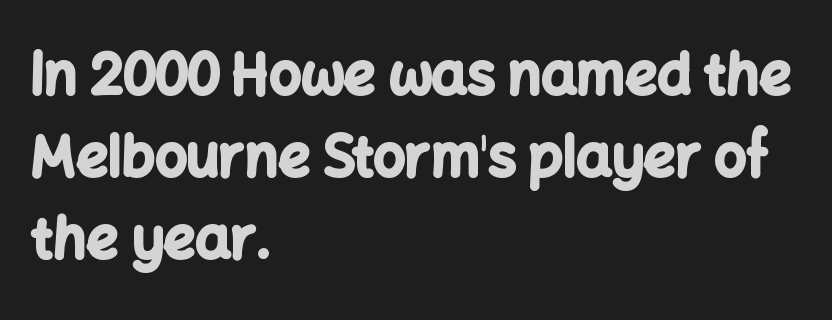
{"serif": "no", "italic": "no", "bold": "yes", "weight": "bold", "width": "normal", "stroke_contrast": "low", "x_height": "medium", "monospaced": "no", "underline": "no", "align": "left", "line_spacing": "normal", "line_spacing_ratio": 1.46, "letter_spacing": "normal", "letter_spacing_em": 0.0, "glyph_px": 56}
